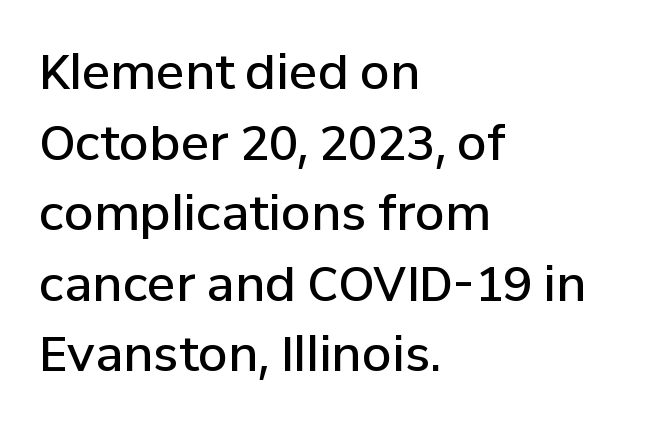
The image shows 48 px semibold sans-serif type, upright; set left-aligned, normal line spacing (1.47x), normal letter spacing, not underlined; low stroke contrast and a medium x-height.
